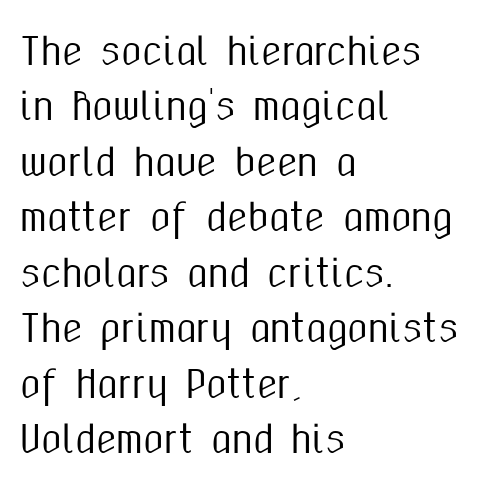
{"serif": "no", "italic": "no", "width": "condensed", "stroke_contrast": "medium", "x_height": "medium", "monospaced": "no", "underline": "no", "align": "left", "line_spacing": "normal", "line_spacing_ratio": 1.5, "letter_spacing": "normal", "letter_spacing_em": 0.0, "glyph_px": 37}
